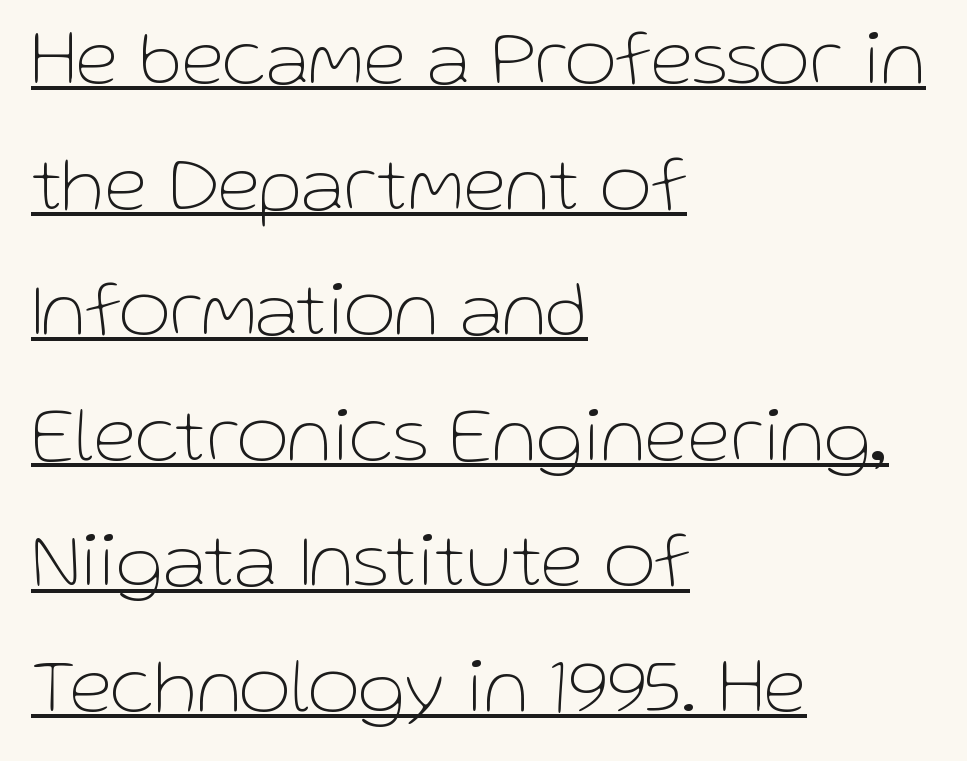
Weight: not bold — regular or lighter. Where is the straight margin? On the left. Each word holds together tightly as a unit, with standard inter-letter gaps. Regarding leading, the lines here are spaced in the standard way. The face used here is proportionally spaced, like ordinary book or web type.
